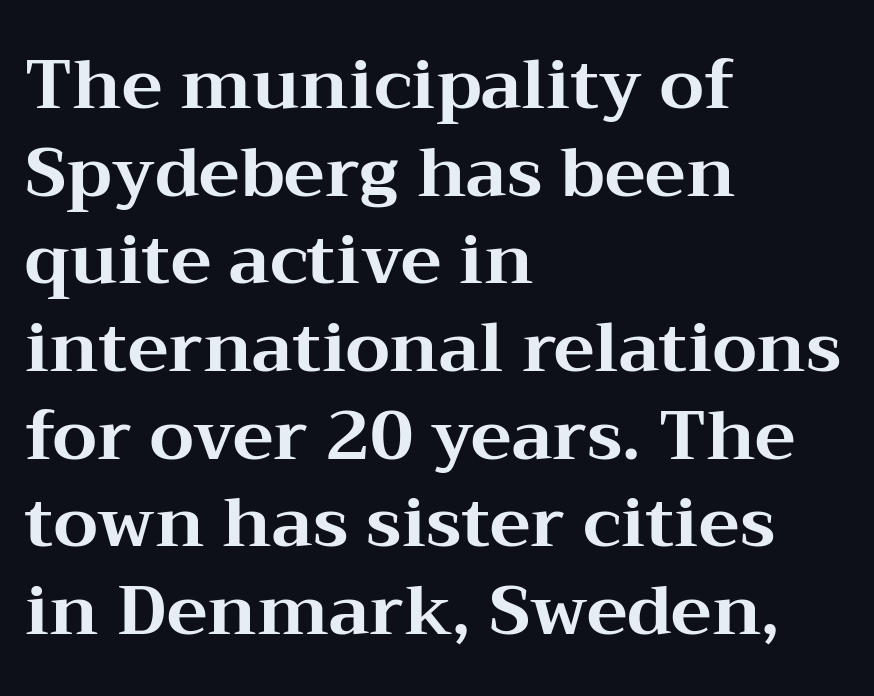
The image shows 69 px bold, wide serif type, upright; set left-aligned, normal line spacing (1.27x), normal letter spacing, not underlined; medium stroke contrast and a medium x-height.
